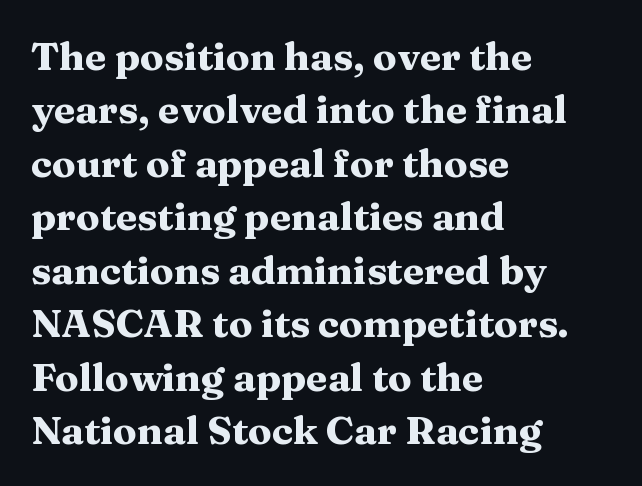
Italic: no, the glyphs are upright roman. Does the copy run flush right? No — it runs flush left. Tracking value appears to be zero — textbook default spacing. Bare-footed words on every line. This sample keeps an unexceptional amount of space between lines.
